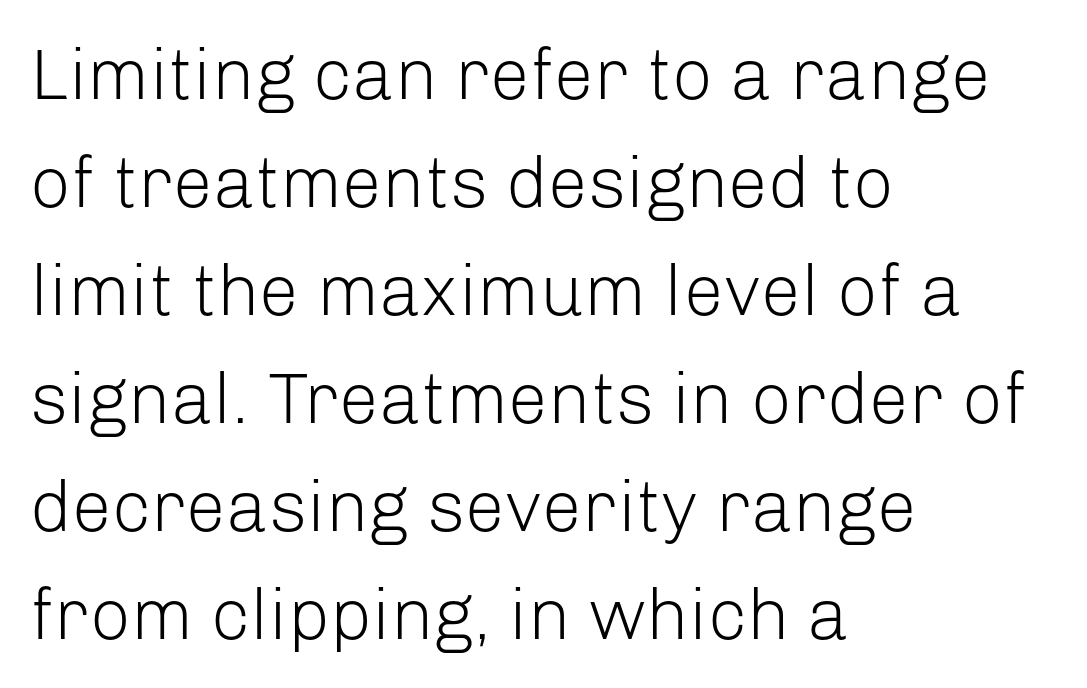
{"serif": "no", "italic": "no", "bold": "no", "weight": "light", "width": "normal", "stroke_contrast": "low", "x_height": "medium", "monospaced": "no", "underline": "no", "align": "left", "line_spacing": "normal", "line_spacing_ratio": 1.5, "letter_spacing": "normal", "letter_spacing_em": 0.0, "glyph_px": 72}
